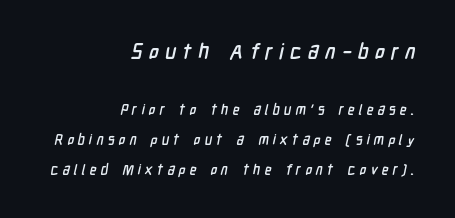
{"bold": "yes", "underline": "no", "align": "right", "line_spacing": "loose", "line_spacing_ratio": 2.12, "letter_spacing": "wide", "letter_spacing_em": 0.29, "larger_block": "first", "size_ratio": 1.5, "glyph_px": 21}
